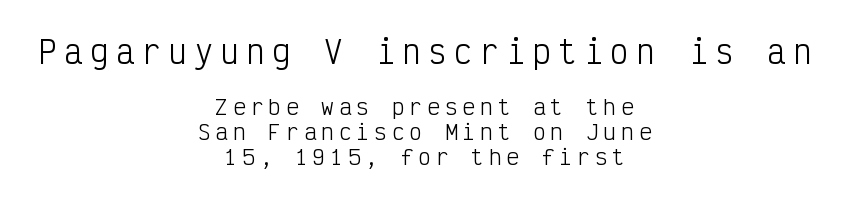
{"serif": "no", "italic": "no", "bold": "no", "weight": "light", "width": "condensed", "stroke_contrast": "low", "x_height": "medium", "monospaced": "yes", "underline": "no", "align": "center", "line_spacing_ratio": 1.2, "letter_spacing": "wide", "letter_spacing_em": 0.24, "larger_block": "first", "size_ratio": 1.48, "glyph_px": 31}
